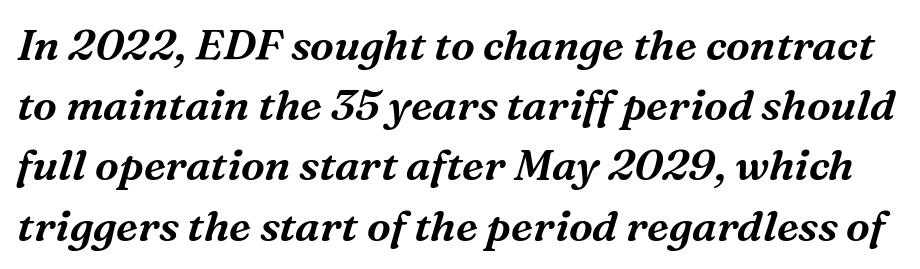
Do the characters align in a grid? No, the font is proportional. The glyphs look as if they've been sheared to an angle. Stroke terminals: seriffed. In terms of letterspacing, this is plain default setting. The area under the type is left untouched.
